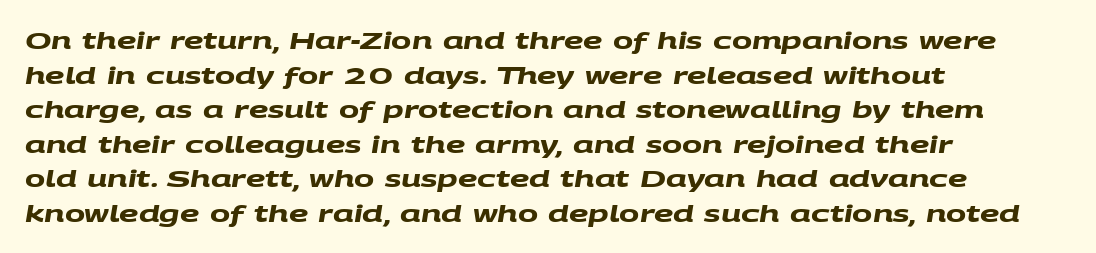
Q: Is the text bold? A: Yes.
Q: Is the text underlined? A: No.
Q: How is the paragraph aligned? A: Left-aligned.
Q: Is the spacing between letters normal or unusually wide? A: Normal.
Q: Is the spacing between lines tight, normal or loose? A: Normal.
